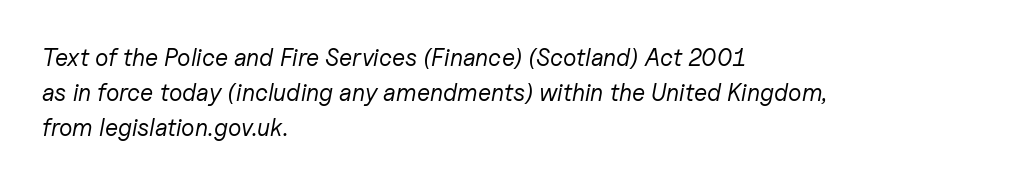
Slanted lettering throughout. Line starts are locked; line ends wander. The block of text has a typical density, with ordinary space between rows. Nobody drew a line under any word here. Weight: not bold — regular or lighter. Inter-character spacing is left at the font's built-in metrics.
